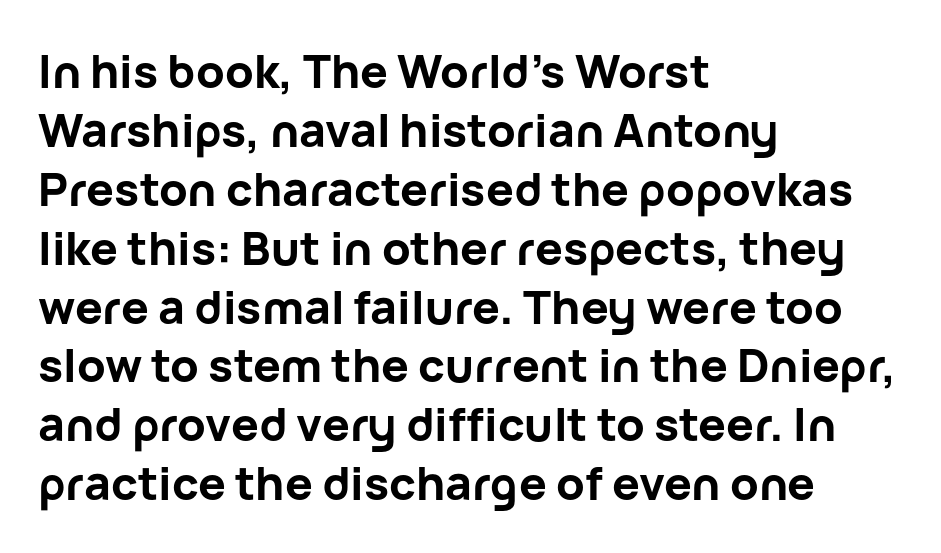
{"serif": "no", "italic": "no", "bold": "yes", "weight": "bold", "width": "normal", "stroke_contrast": "low", "x_height": "medium", "monospaced": "no", "underline": "no", "align": "left", "line_spacing": "normal", "line_spacing_ratio": 1.28, "letter_spacing": "normal", "letter_spacing_em": 0.0, "glyph_px": 46}
